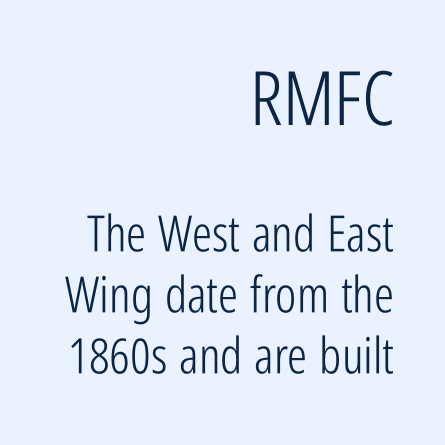
The text was rendered using a sans face with plain stroke endings. The font's upright variant was chosen for this text. Glance below the letters and you will spot only blank space. The weight tops out at a normal text grade. These lines are rendered in a variable-pitch font. Letter spacing: default.
